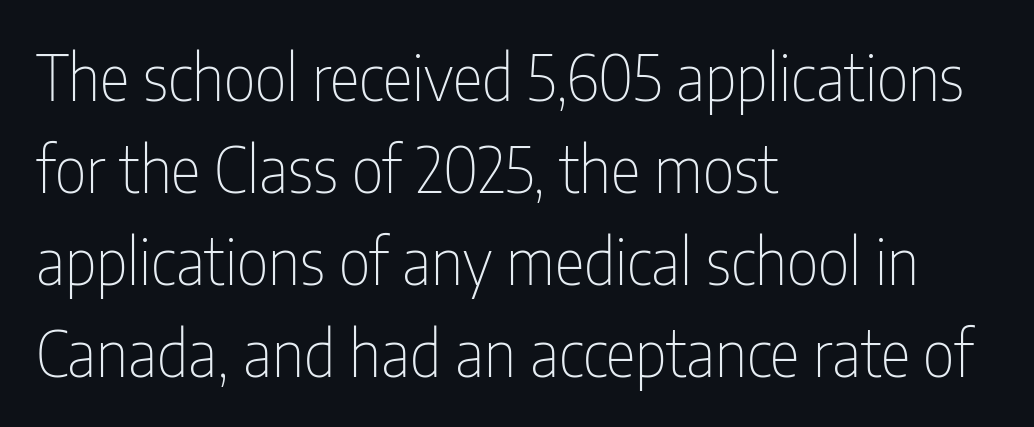
Line starts are locked; line ends wander. The glyphs are unaccompanied by any horizontal stroke below them. Grotesque or geometric, the face here clearly has no serifs. How would I describe the line gaps? Plain and ordinary. How are the letters spaced? Ordinarily, with no added tracking.
